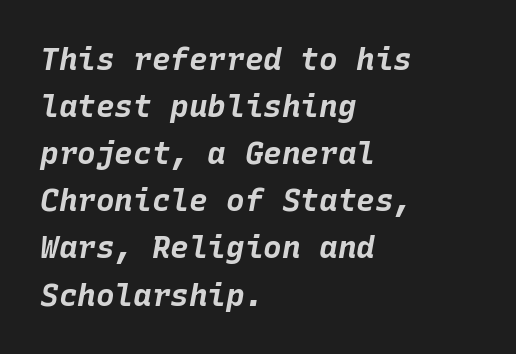
{"italic": "yes", "lean": "right", "slant_degrees": 10, "bold": "yes", "weight": "bold", "width": "normal", "stroke_contrast": "low", "x_height": "large", "monospaced": "yes", "underline": "no", "align": "left", "line_spacing": "normal", "line_spacing_ratio": 1.52, "letter_spacing": "normal", "letter_spacing_em": 0.0, "glyph_px": 31}
